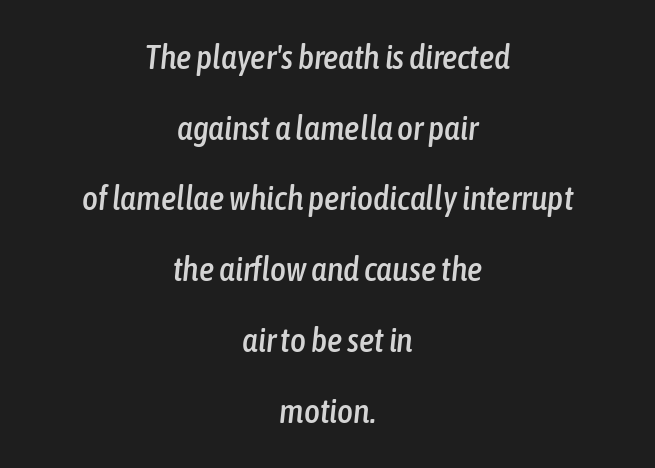
The lines in this sample share a center point and differ in where they start and stop. No extra tracking has been applied to these lines. The letters advance in unequal steps, a hallmark of proportional type. The line-height multiplier appears high, well above default. Designer's note — italics engaged. The gap between lines stays unmarked.
